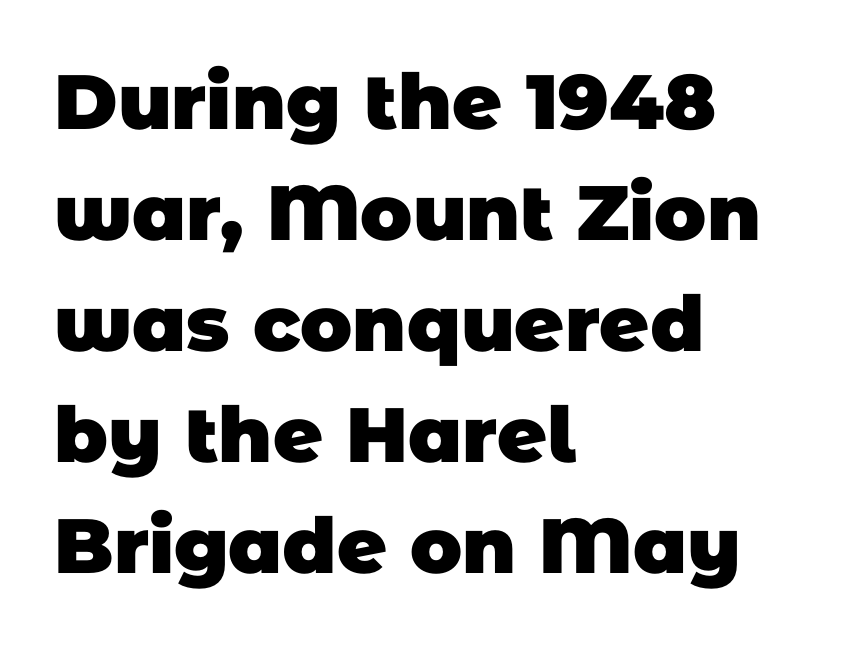
The image shows 77 px heavy sans-serif type; set left-aligned, normal line spacing (1.44x), normal letter spacing, not underlined; low stroke contrast and a large x-height.
